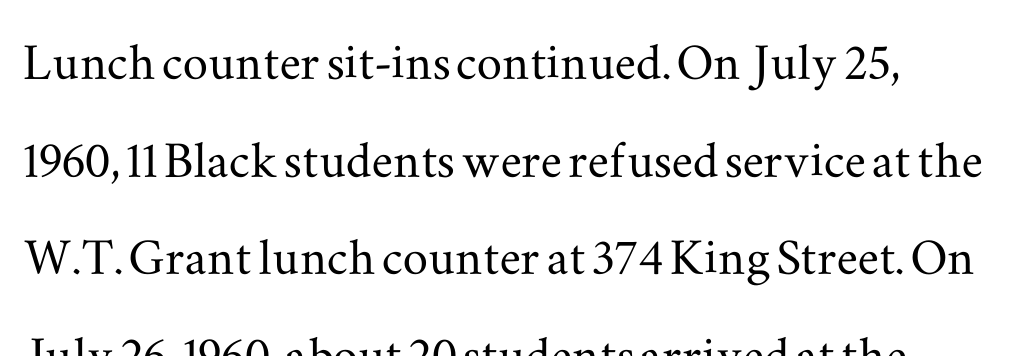
The image shows 63 px wide serif type, upright; set left-aligned, normal line spacing (1.55x), normal letter spacing, not underlined; medium stroke contrast and a small x-height.
